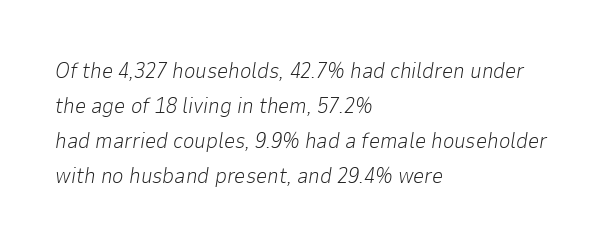
The letters sit at their default tracking, neither squeezed nor spread. Italic? Definitely — the glyphs are oblique. Lines of text with bare space underneath. The font sits on the lighter half of the weight spectrum, regular included. Left-aligned paragraph, ragged on the right.
